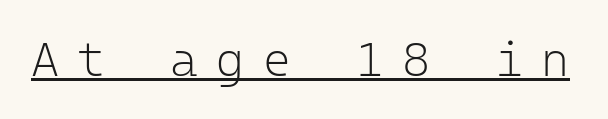
The image shows 48 px light sans-serif type, upright, monospaced; set unusually wide letter spacing (+0.38 em), underlined; low stroke contrast and a medium x-height.
